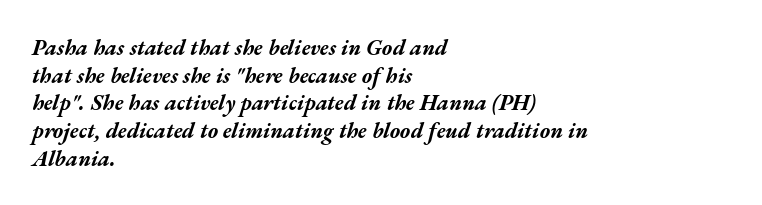
The image shows 22 px bold type, italic (leaning right); set left-aligned, normal line spacing (1.26x), normal letter spacing, not underlined.
